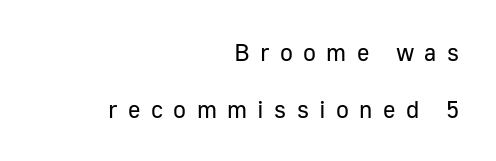
Q: Is the text bold? A: No.
Q: Is the text italic (slanted)? A: No, it is upright.
Q: Is the text underlined? A: No.
Q: How is the paragraph aligned? A: Right-aligned.
Q: Is the spacing between letters normal or unusually wide? A: Unusually wide.
Q: Is the spacing between lines tight, normal or loose? A: Loose.
